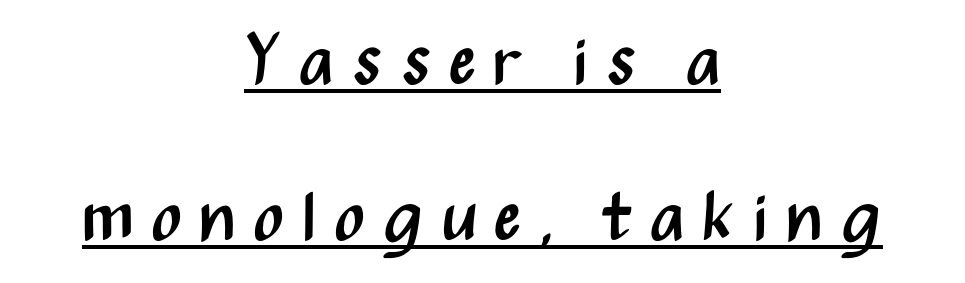
The image shows 71 px regular-weight, condensed sans-serif type, upright; set centered, loose line spacing (2.2x), unusually wide letter spacing (+0.23 em), underlined; medium stroke contrast and a medium x-height.
